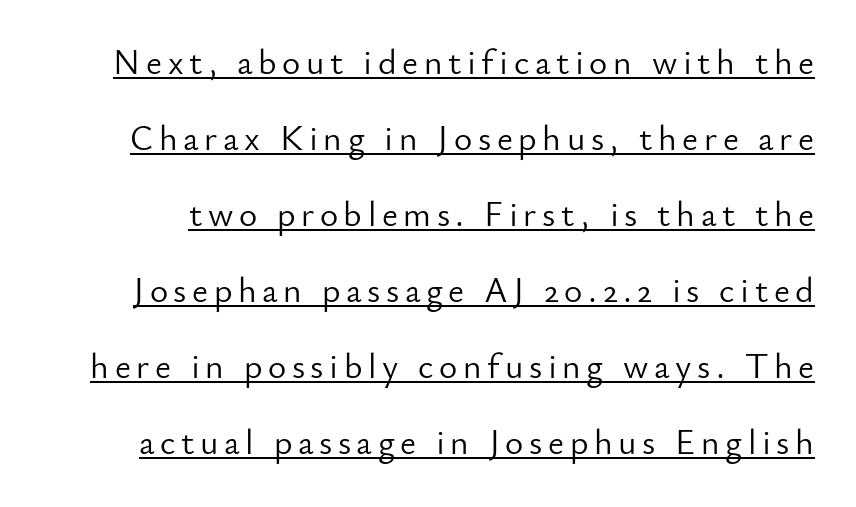
{"serif": "no", "italic": "no", "bold": "no", "weight": "light", "width": "normal", "stroke_contrast": "low", "x_height": "small", "monospaced": "no", "underline": "yes", "line_spacing": "loose", "line_spacing_ratio": 2.17, "glyph_px": 35}
